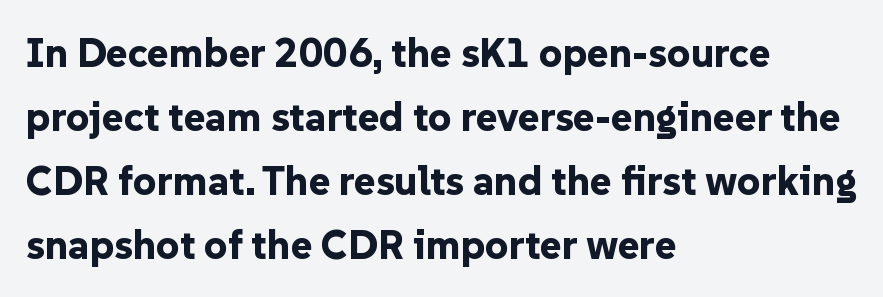
Q: Is the text bold? A: Yes.
Q: Is the text italic (slanted)? A: No, it is upright.
Q: Is the typeface a serif or a sans-serif typeface? A: Sans-serif.
Q: Is the text underlined? A: No.
Q: How is the paragraph aligned? A: Left-aligned.
Q: Is the spacing between letters normal or unusually wide? A: Normal.
Q: Is the spacing between lines tight, normal or loose? A: Normal.
Q: Width (condensed, normal, or wide)? A: Normal.
Q: Stroke contrast? A: Low.
Q: x-height? A: Medium.
Q: Monospaced? A: No.
